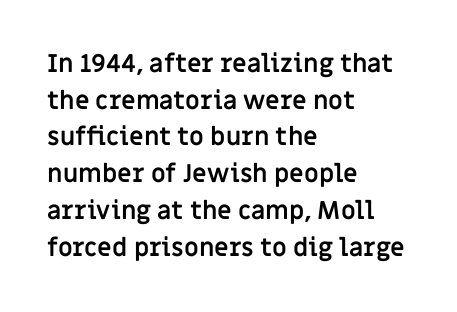
Q: Is the text bold? A: Yes.
Q: Is the text italic (slanted)? A: No, it is upright.
Q: Is the text underlined? A: No.
Q: How is the paragraph aligned? A: Left-aligned.
Q: Is the spacing between letters normal or unusually wide? A: Normal.
Q: Is the spacing between lines tight, normal or loose? A: Normal.
